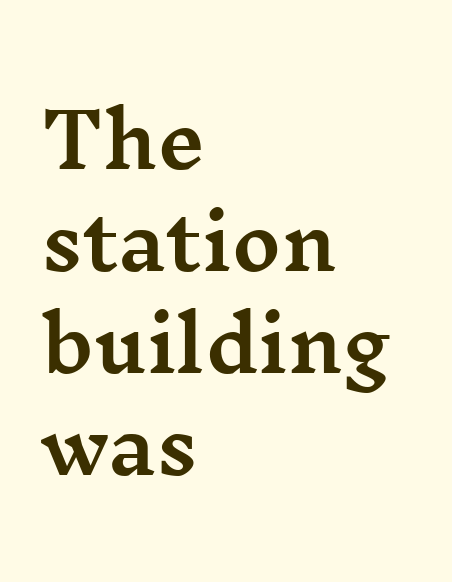
Q: Is the text italic (slanted)? A: No, it is upright.
Q: Is the typeface a serif or a sans-serif typeface? A: Serif.
Q: Is the text underlined? A: No.
Q: How is the paragraph aligned? A: Left-aligned.
Q: Is the spacing between letters normal or unusually wide? A: Normal.
Q: Is the spacing between lines tight, normal or loose? A: Normal.
Q: Width (condensed, normal, or wide)? A: Wide.
Q: Stroke contrast? A: Medium.
Q: x-height? A: Medium.
Q: Monospaced? A: No.
